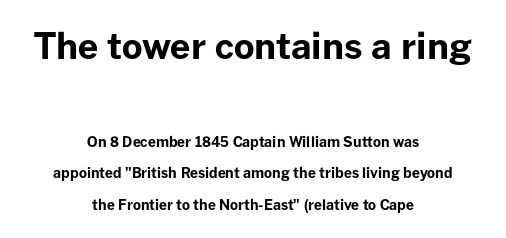
Q: Is the text bold? A: Yes.
Q: Is the text italic (slanted)? A: No, it is upright.
Q: Is the typeface a serif or a sans-serif typeface? A: Sans-serif.
Q: Is the text underlined? A: No.
Q: How is the paragraph aligned? A: Centered.
Q: Is the spacing between letters normal or unusually wide? A: Normal.
Q: Is the spacing between lines tight, normal or loose? A: Loose.
Q: Which block of text is set in a larger size, the first (top) or the second (bottom)? A: The first (top) one.
Q: Width (condensed, normal, or wide)? A: Normal.
Q: Stroke contrast? A: Low.
Q: x-height? A: Medium.
Q: Monospaced? A: No.
